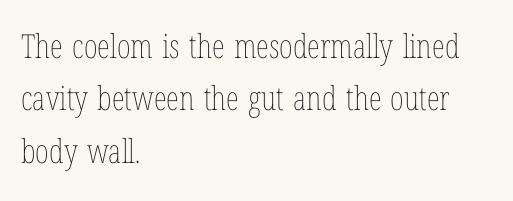
The image shows 33 px thin, condensed type, upright; set left-aligned, normal line spacing (1.59x), normal letter spacing, not underlined; low stroke contrast and a medium x-height.
